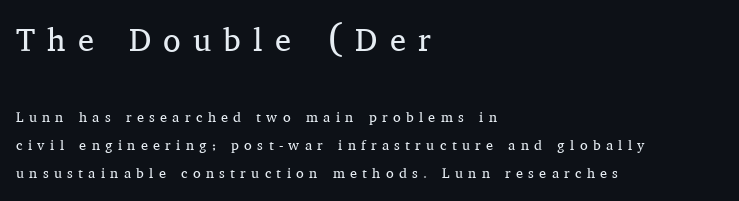
Q: Is the text bold? A: No.
Q: Is the text italic (slanted)? A: No, it is upright.
Q: Is the typeface a serif or a sans-serif typeface? A: Serif.
Q: Is the text underlined? A: No.
Q: How is the paragraph aligned? A: Left-aligned.
Q: Is the spacing between letters normal or unusually wide? A: Unusually wide.
Q: Is the spacing between lines tight, normal or loose? A: Loose.
Q: Which block of text is set in a larger size, the first (top) or the second (bottom)? A: The first (top) one.
Q: Width (condensed, normal, or wide)? A: Normal.
Q: Stroke contrast? A: Medium.
Q: x-height? A: Medium.
Q: Monospaced? A: No.
